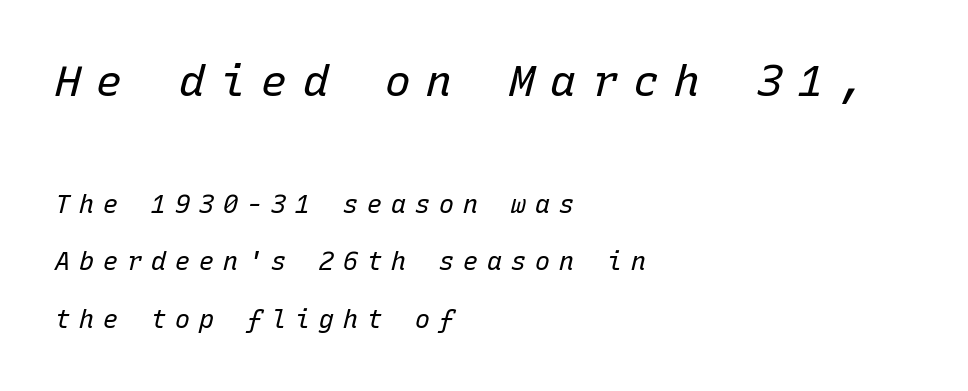
{"italic": "yes", "lean": "right", "slant_degrees": 15, "bold": "no", "weight": "regular", "width": "normal", "stroke_contrast": "low", "x_height": "medium", "monospaced": "yes", "underline": "no", "align": "left", "line_spacing": "loose", "line_spacing_ratio": 2.31, "letter_spacing": "wide", "letter_spacing_em": 0.36, "larger_block": "first", "size_ratio": 1.72, "glyph_px": 43}
